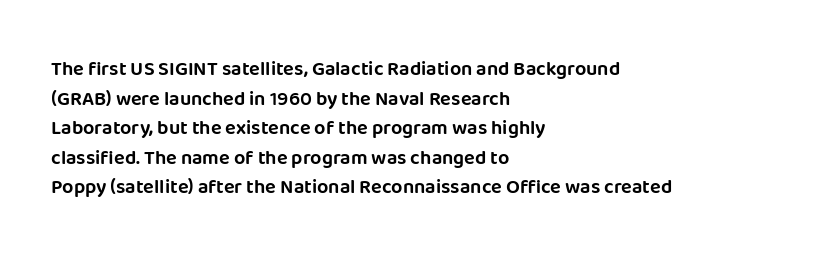
The image shows 20 px text type, upright; set left-aligned, normal line spacing (1.48x), normal letter spacing, not underlined.
